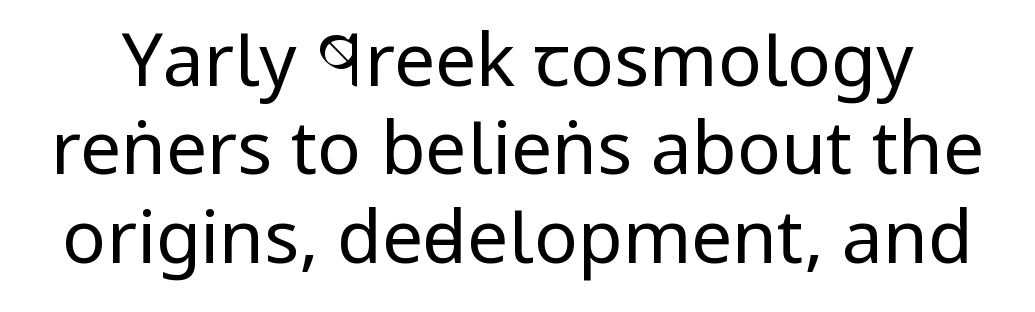
The image shows 73 px regular-weight, condensed sans-serif type, upright; set line spacing 1.21x, normal letter spacing, not underlined; low stroke contrast and a large x-height.
